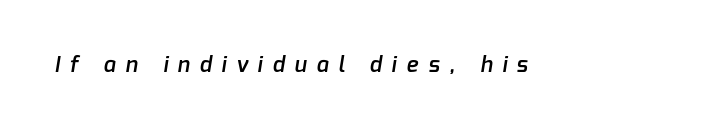
The image shows 22 px text type; set unusually wide letter spacing (+0.45 em), not underlined.
